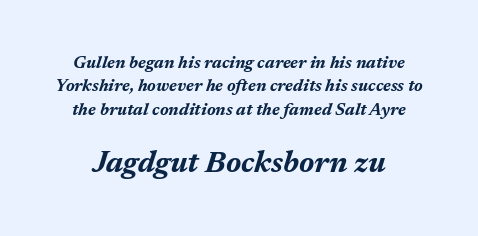
{"italic": "yes", "lean": "right", "slant_degrees": 17, "bold": "yes", "weight": "bold", "width": "normal", "stroke_contrast": "medium", "x_height": "medium", "monospaced": "no", "underline": "no", "line_spacing": "normal", "line_spacing_ratio": 1.38, "letter_spacing": "normal", "letter_spacing_em": 0.0, "larger_block": "second", "size_ratio": 1.76, "glyph_px": 30}
